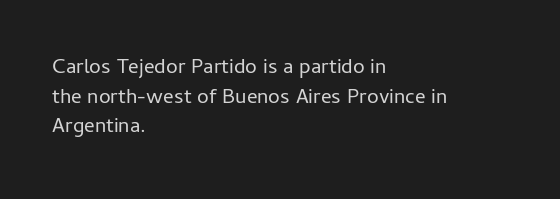
{"italic": "no", "bold": "no", "underline": "no", "align": "left", "line_spacing": "normal", "line_spacing_ratio": 1.41, "letter_spacing": "normal", "letter_spacing_em": 0.0, "glyph_px": 21}
